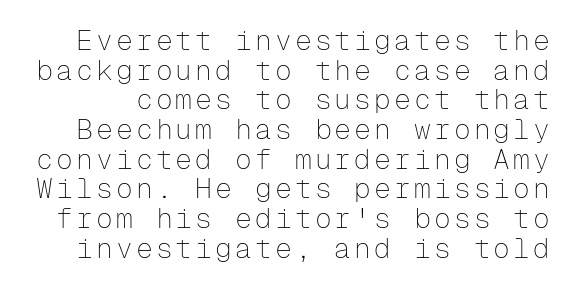
The image shows 28 px thin sans-serif type, upright, monospaced; set tight line spacing (1.06x), not underlined; low stroke contrast and a medium x-height.
